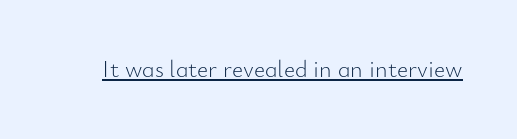
{"italic": "no", "bold": "no", "underline": "yes", "letter_spacing": "normal", "letter_spacing_em": 0.0, "glyph_px": 24}
